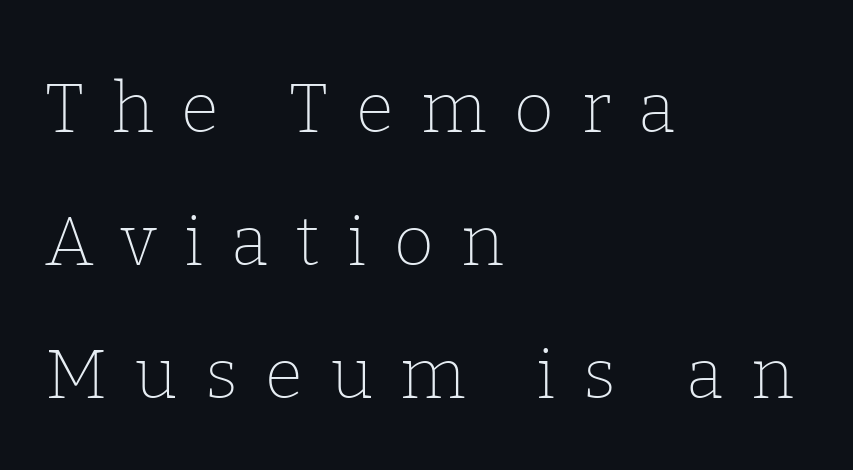
{"serif": "yes", "italic": "no", "bold": "no", "weight": "thin", "width": "normal", "stroke_contrast": "low", "x_height": "medium", "monospaced": "no", "underline": "no", "align": "left", "line_spacing": "loose", "line_spacing_ratio": 1.93, "letter_spacing": "wide", "letter_spacing_em": 0.4, "glyph_px": 69}
